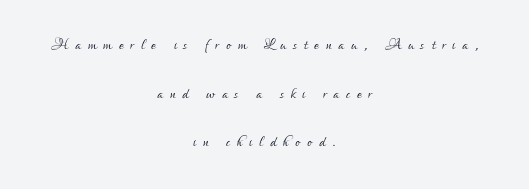
The image shows 21 px text type; set centered, loose line spacing (2.31x), unusually wide letter spacing (+0.33 em), not underlined.
